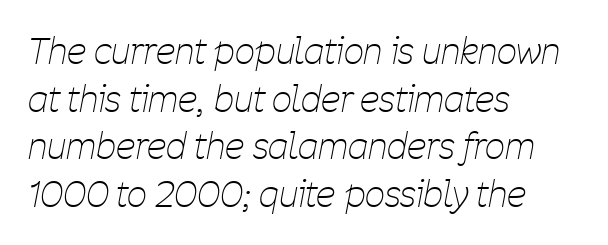
The image shows 35 px thin, condensed type, italic (leaning right); set left-aligned, normal line spacing (1.36x), normal letter spacing, not underlined; low stroke contrast and a medium x-height.
